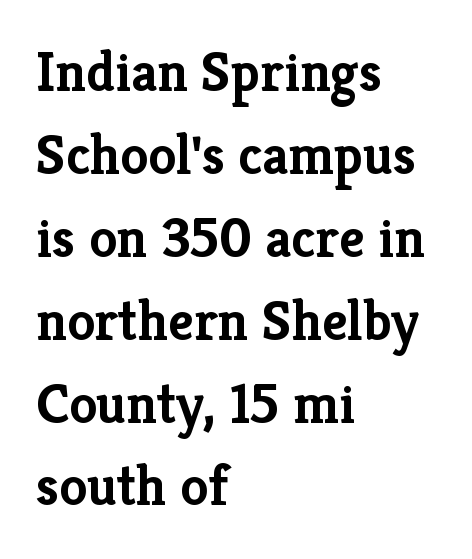
Q: Is the text bold? A: Yes.
Q: Is the text italic (slanted)? A: No, it is upright.
Q: Is the typeface a serif or a sans-serif typeface? A: Serif.
Q: Is the text underlined? A: No.
Q: How is the paragraph aligned? A: Left-aligned.
Q: Is the spacing between letters normal or unusually wide? A: Normal.
Q: Is the spacing between lines tight, normal or loose? A: Normal.
Q: Width (condensed, normal, or wide)? A: Normal.
Q: Stroke contrast? A: Low.
Q: x-height? A: Medium.
Q: Monospaced? A: No.
